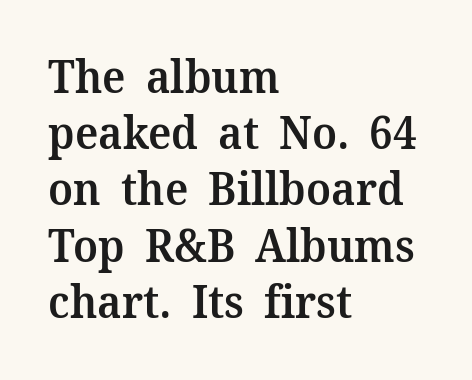
{"serif": "yes", "italic": "no", "bold": "semi", "weight": "semibold", "width": "normal", "stroke_contrast": "medium", "x_height": "medium", "monospaced": "no", "underline": "no", "align": "left", "line_spacing": "normal", "line_spacing_ratio": 1.25, "letter_spacing": "normal", "letter_spacing_em": 0.0, "glyph_px": 45}
